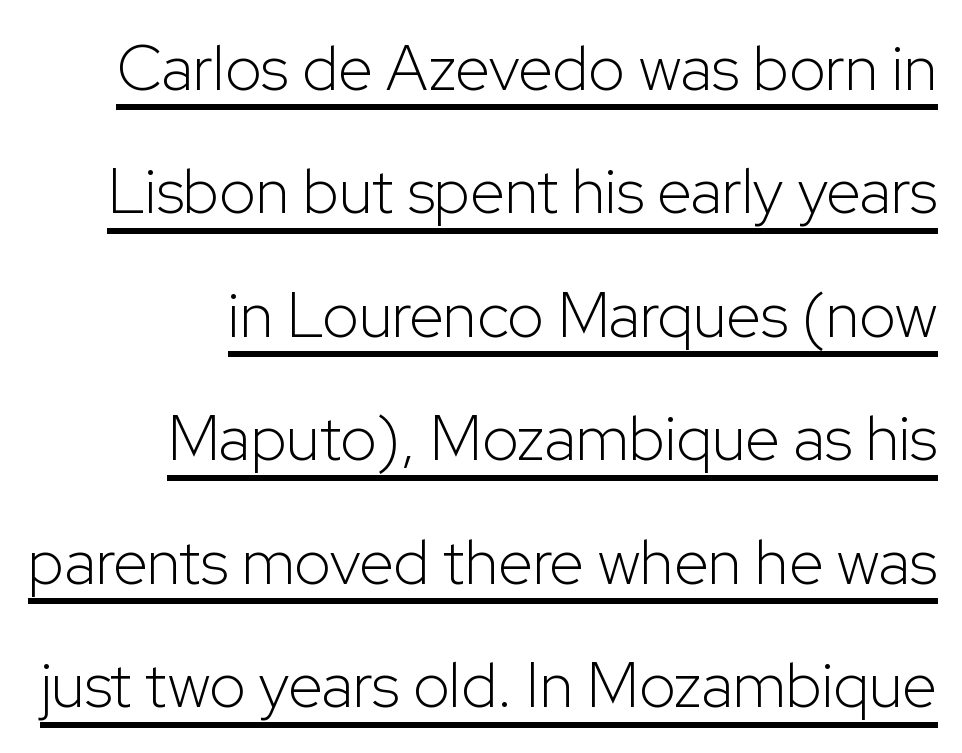
What's the leading like? Stretched, with rows far apart. The text was rendered using a sans face with plain stroke endings. It's the straight-up-and-down kind of type. This sample has the flowing, uneven cadence of proportional lettering.
